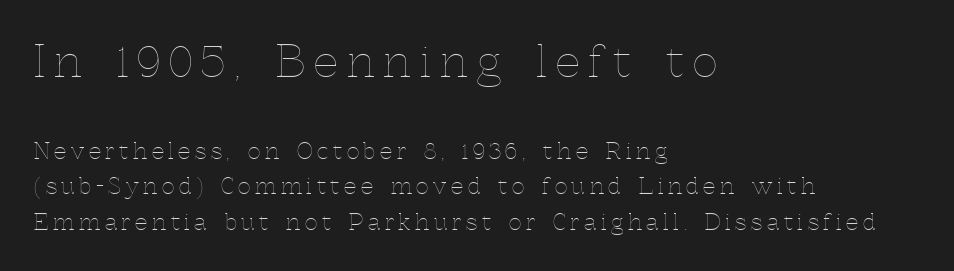
Stems here are at most as thick as an everyday book face. You could not count columns in this text — the font is proportionally spaced. A clean baseline with only descenders dipping below it. The specimen reads as upright at a glance. The rendering inserts visible extra space after every character.
